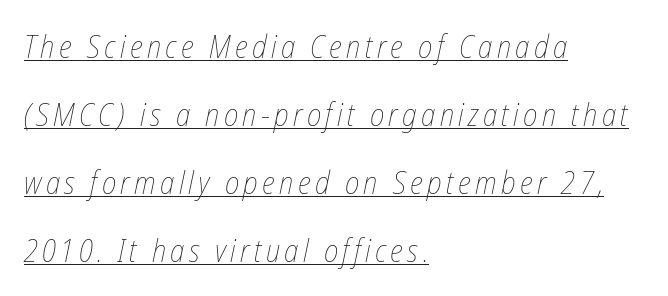
Q: Is the text bold? A: No.
Q: Is the text italic (slanted)? A: Yes, it leans right by about 12 degrees.
Q: Is the text underlined? A: Yes.
Q: How is the paragraph aligned? A: Left-aligned.
Q: Is the spacing between lines tight, normal or loose? A: Loose.
Q: Width (condensed, normal, or wide)? A: Condensed.
Q: Stroke contrast? A: Low.
Q: x-height? A: Medium.
Q: Monospaced? A: No.
